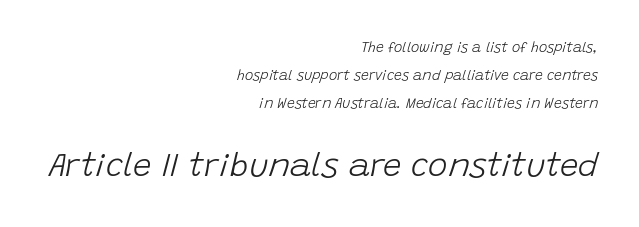
The image shows 33 px light type, italic (leaning right); set right-aligned, loose line spacing (2.0x), normal letter spacing, not underlined; the second (bottom) block is 2.36x larger; low stroke contrast and a large x-height.
